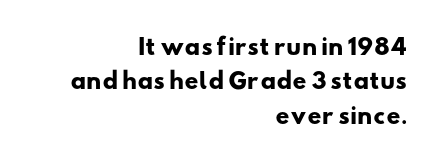
{"bold": "yes", "underline": "no", "align": "right", "line_spacing": "normal", "line_spacing_ratio": 1.56, "letter_spacing": "normal", "letter_spacing_em": 0.0, "glyph_px": 22}
